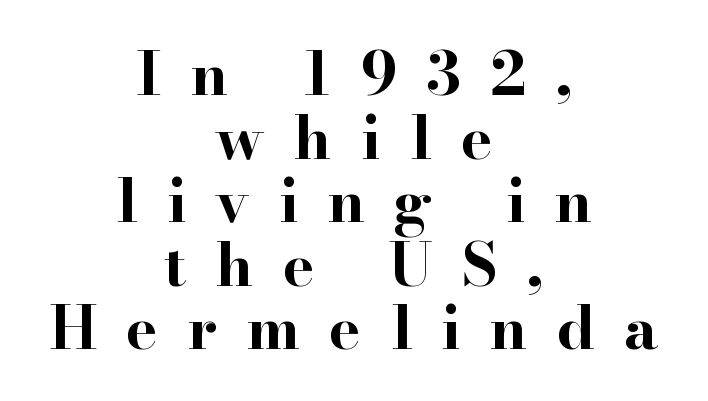
{"serif": "yes", "italic": "no", "bold": "yes", "weight": "bold", "width": "wide", "stroke_contrast": "high", "x_height": "small", "monospaced": "no", "underline": "no", "align": "center", "line_spacing": "tight", "line_spacing_ratio": 1.06, "letter_spacing": "wide", "letter_spacing_em": 0.49, "glyph_px": 60}
